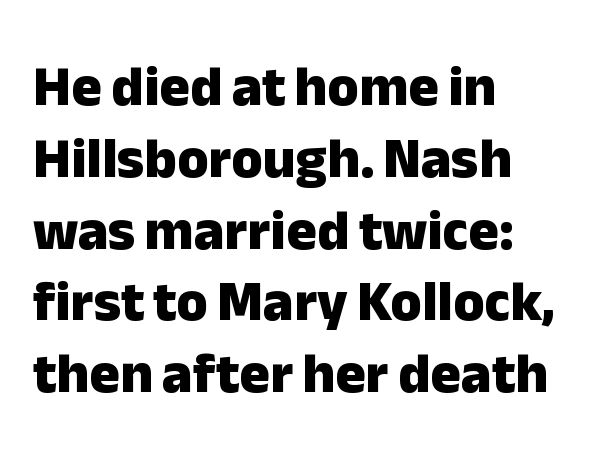
The image shows 57 px heavy sans-serif type, upright; set left-aligned, normal line spacing (1.26x), normal letter spacing, not underlined; low stroke contrast and a medium x-height.
